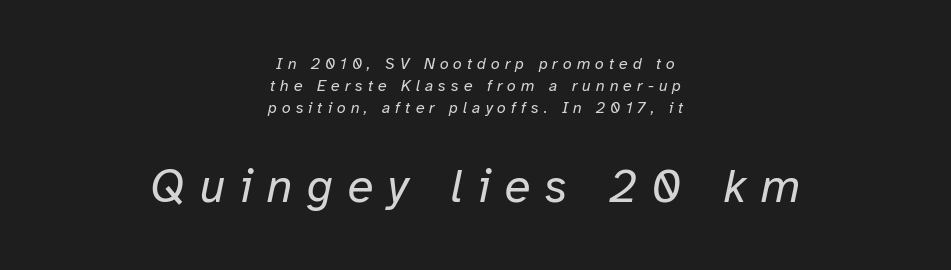
The lower block of text is set noticeably larger than the block above it. The face used here is proportionally spaced, like ordinary book or web type. Observe the wide spacing: letters keep a clear distance from each other. Horizontally, the lines are justified to the midpoint only.
